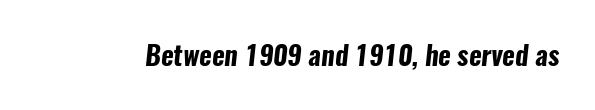
{"bold": "yes", "underline": "no", "letter_spacing": "normal", "letter_spacing_em": 0.0, "glyph_px": 27}
